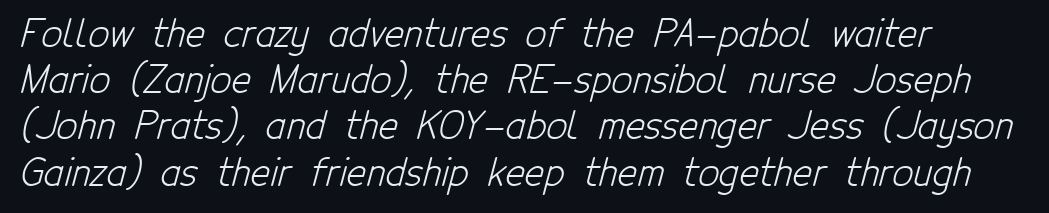
The image shows 37 px light, condensed sans-serif type; set left-aligned, normal line spacing (1.25x), normal letter spacing, not underlined; low stroke contrast and a medium x-height.
